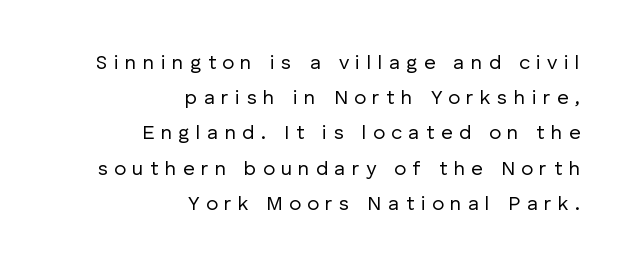
{"italic": "no", "bold": "no", "underline": "no", "align": "right", "line_spacing_ratio": 1.76, "letter_spacing": "wide", "letter_spacing_em": 0.32, "glyph_px": 20}
